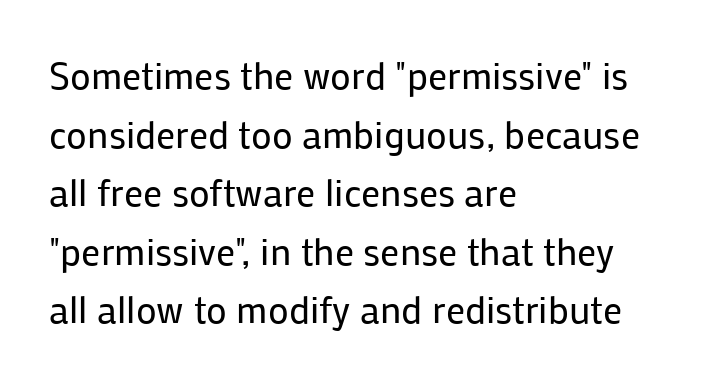
Q: Is the text bold? A: No.
Q: Is the text italic (slanted)? A: No, it is upright.
Q: Is the typeface a serif or a sans-serif typeface? A: Sans-serif.
Q: Is the text underlined? A: No.
Q: How is the paragraph aligned? A: Left-aligned.
Q: Is the spacing between letters normal or unusually wide? A: Normal.
Q: Is the spacing between lines tight, normal or loose? A: Normal.
Q: Width (condensed, normal, or wide)? A: Normal.
Q: Stroke contrast? A: Low.
Q: x-height? A: Medium.
Q: Monospaced? A: No.
